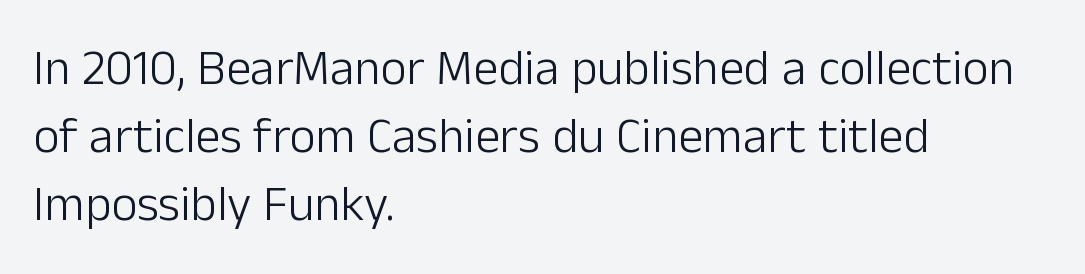
The image shows 50 px light sans-serif type, upright; set left-aligned, normal line spacing (1.36x), normal letter spacing, not underlined; low stroke contrast and a medium x-height.
